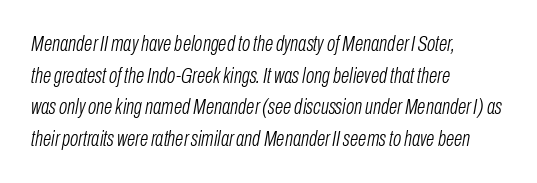
{"italic": "yes", "lean": "right", "slant_degrees": 10, "bold": "no", "underline": "no", "align": "left", "line_spacing": "normal", "line_spacing_ratio": 1.44, "letter_spacing": "normal", "letter_spacing_em": 0.0, "glyph_px": 22}
